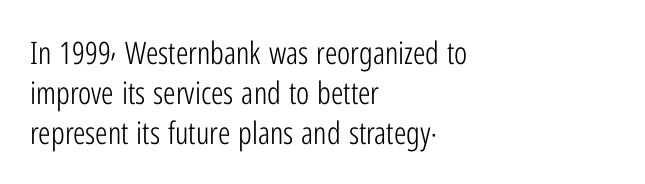
Q: Is the text bold? A: No.
Q: Is the text italic (slanted)? A: No, it is upright.
Q: Is the typeface a serif or a sans-serif typeface? A: Sans-serif.
Q: Is the text underlined? A: No.
Q: How is the paragraph aligned? A: Left-aligned.
Q: Is the spacing between letters normal or unusually wide? A: Normal.
Q: Is the spacing between lines tight, normal or loose? A: Normal.
Q: Width (condensed, normal, or wide)? A: Condensed.
Q: Stroke contrast? A: Low.
Q: x-height? A: Medium.
Q: Monospaced? A: No.
